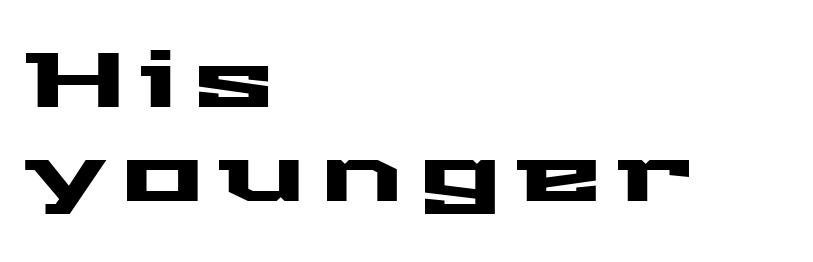
{"serif": "no", "italic": "no", "width": "wide", "stroke_contrast": "medium", "x_height": "medium", "monospaced": "no", "underline": "no", "align": "left", "line_spacing_ratio": 1.2, "glyph_px": 78}
